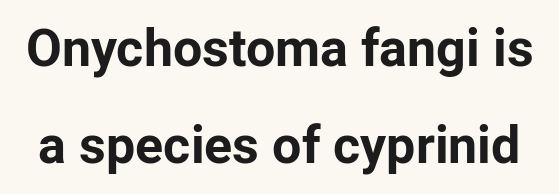
{"serif": "no", "italic": "no", "bold": "yes", "weight": "bold", "width": "normal", "stroke_contrast": "low", "x_height": "medium", "monospaced": "no", "underline": "no", "line_spacing_ratio": 1.87, "letter_spacing": "normal", "letter_spacing_em": 0.0, "glyph_px": 52}
